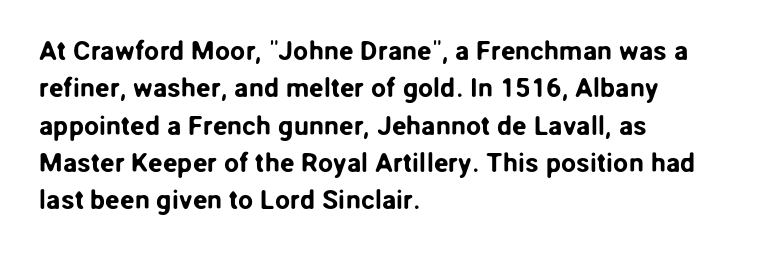
Normally led — the rows are evenly, conventionally spaced. Letter spacing: default. This is the regular roman posture of the typeface. Clear beneath every line of the passage. This rendering uses left alignment, leaving the right contour irregular.
